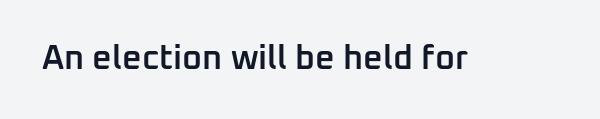
Here the designer chose a conventional face with non-uniform glyph widths. Bold? Not quite — semibold, heavier than regular but stopping short. This sample uses an upright cut, with every glyph sitting square on the baseline. The space beneath each line is pristine and unruled. The face used here is a sans, in the tradition of grotesques and geometrics.
